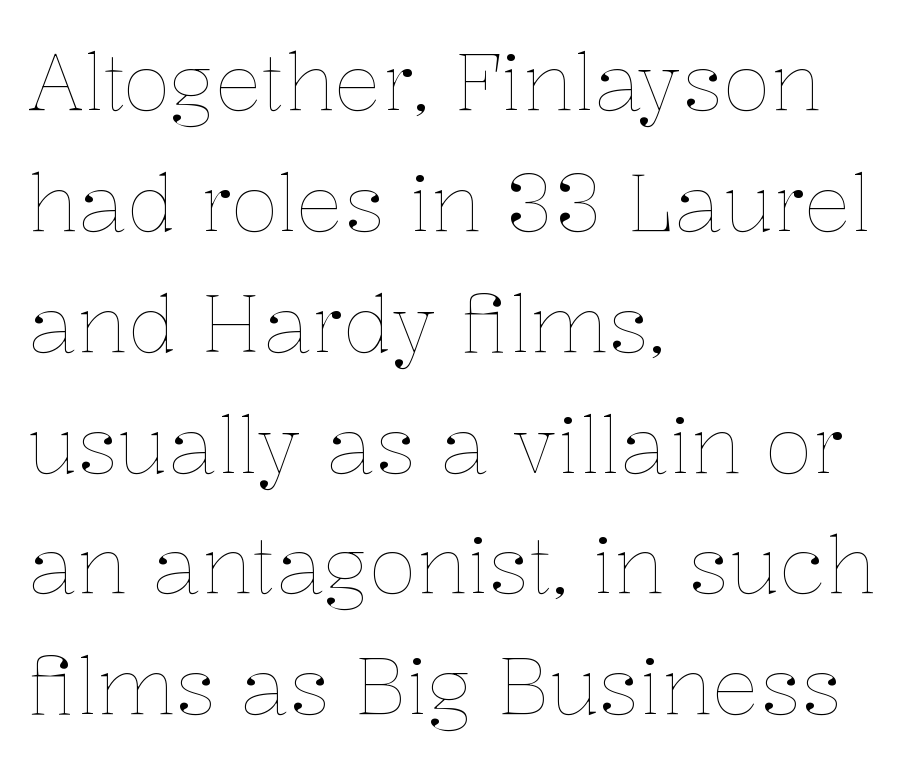
{"italic": "no", "bold": "no", "weight": "thin", "width": "normal", "stroke_contrast": "low", "x_height": "medium", "monospaced": "no", "underline": "no", "align": "left", "line_spacing": "normal", "line_spacing_ratio": 1.53, "letter_spacing": "normal", "letter_spacing_em": 0.0, "glyph_px": 79}
